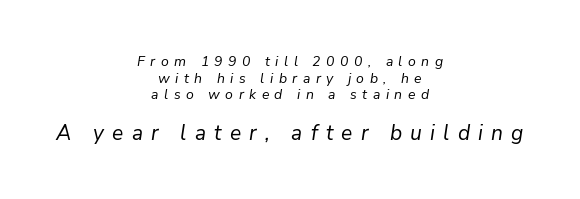
{"italic": "yes", "lean": "right", "slant_degrees": 9, "bold": "no", "underline": "no", "align": "center", "line_spacing_ratio": 1.19, "letter_spacing": "wide", "letter_spacing_em": 0.39, "larger_block": "second", "size_ratio": 1.5, "glyph_px": 21}
